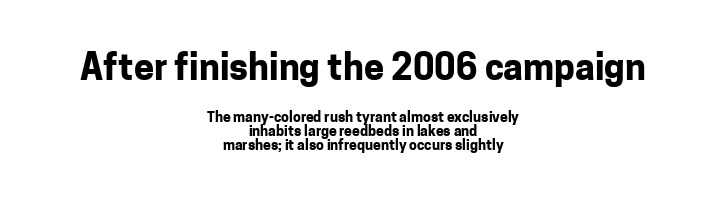
{"serif": "no", "italic": "no", "bold": "yes", "weight": "bold", "width": "normal", "stroke_contrast": "low", "x_height": "medium", "monospaced": "no", "underline": "no", "align": "center", "line_spacing": "tight", "line_spacing_ratio": 0.99, "letter_spacing": "normal", "letter_spacing_em": 0.0, "larger_block": "first", "size_ratio": 2.57, "glyph_px": 36}
